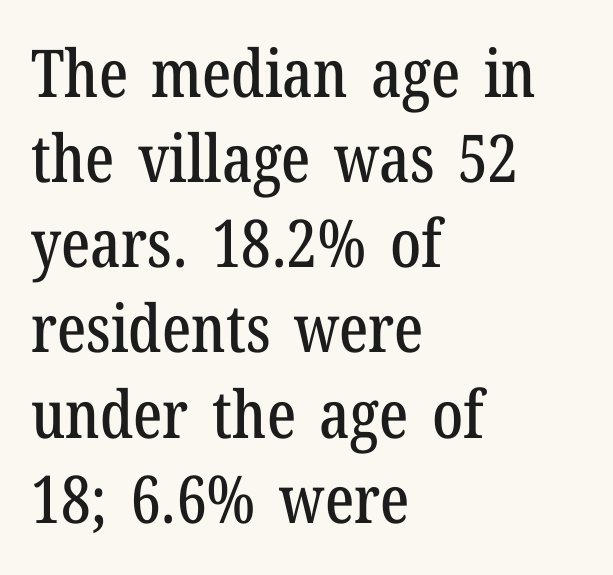
What stands out about the letter spacing? Nothing — it is the standard amount. Each letter's strokes conclude with small projecting serifs. Character widths vary here, with narrow letters taking less room than wide ones. In terms of leading, this rendering sits right in the middle.
